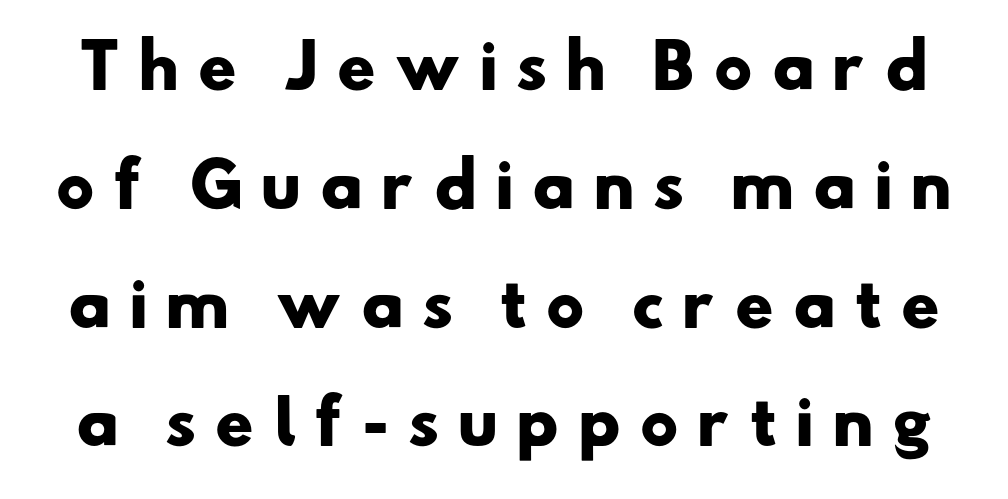
The image shows 60 px heavy, wide sans-serif type; set loose line spacing (1.98x), unusually wide letter spacing (+0.29 em), not underlined; low stroke contrast and a small x-height.
